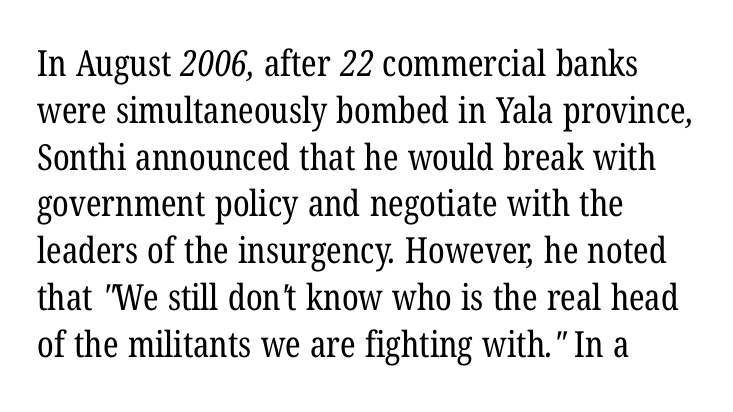
Q: Is the text bold? A: No.
Q: Is the typeface a serif or a sans-serif typeface? A: Serif.
Q: Is the text underlined? A: No.
Q: How is the paragraph aligned? A: Left-aligned.
Q: Is the spacing between letters normal or unusually wide? A: Normal.
Q: Is the spacing between lines tight, normal or loose? A: Normal.
Q: Width (condensed, normal, or wide)? A: Condensed.
Q: Stroke contrast? A: Low.
Q: x-height? A: Medium.
Q: Monospaced? A: No.
